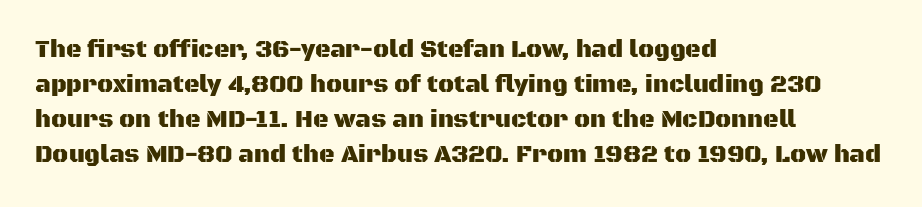
{"italic": "no", "underline": "no", "align": "left", "line_spacing": "normal", "line_spacing_ratio": 1.46, "letter_spacing": "normal", "letter_spacing_em": 0.0, "glyph_px": 24}
